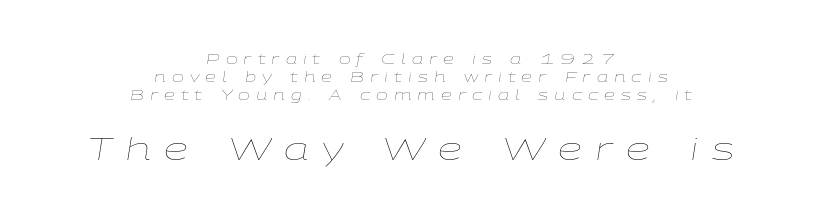
Q: Is the text bold? A: No.
Q: Is the text italic (slanted)? A: Yes, it leans right by about 9 degrees.
Q: Is the text underlined? A: No.
Q: How is the paragraph aligned? A: Centered.
Q: Is the spacing between letters normal or unusually wide? A: Unusually wide.
Q: Is the spacing between lines tight, normal or loose? A: Normal.
Q: Which block of text is set in a larger size, the first (top) or the second (bottom)? A: The second (bottom) one.
Q: Width (condensed, normal, or wide)? A: Wide.
Q: Stroke contrast? A: Low.
Q: x-height? A: Medium.
Q: Monospaced? A: No.
